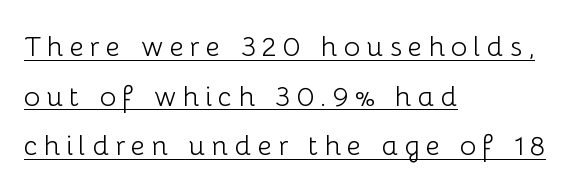
Q: Is the text bold? A: No.
Q: Is the text italic (slanted)? A: No, it is upright.
Q: Is the typeface a serif or a sans-serif typeface? A: Sans-serif.
Q: Is the text underlined? A: Yes.
Q: How is the paragraph aligned? A: Left-aligned.
Q: Is the spacing between letters normal or unusually wide? A: Unusually wide.
Q: Width (condensed, normal, or wide)? A: Normal.
Q: Stroke contrast? A: Low.
Q: x-height? A: Medium.
Q: Monospaced? A: No.
